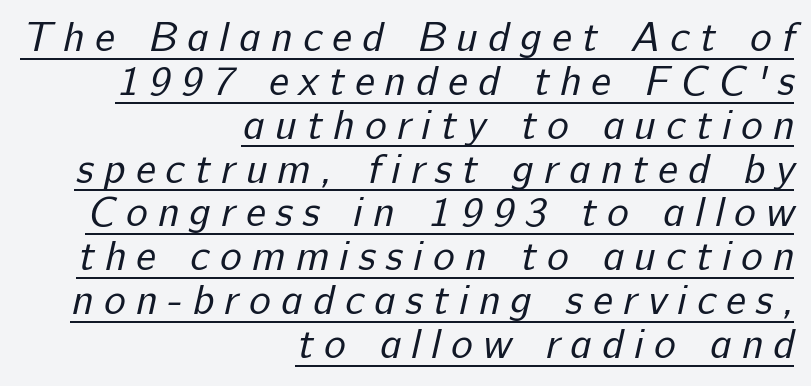
{"serif": "no", "bold": "no", "weight": "regular", "width": "normal", "stroke_contrast": "low", "x_height": "medium", "monospaced": "no", "underline": "yes", "align": "right", "line_spacing": "tight", "line_spacing_ratio": 1.07, "letter_spacing": "wide", "letter_spacing_em": 0.25, "glyph_px": 41}
